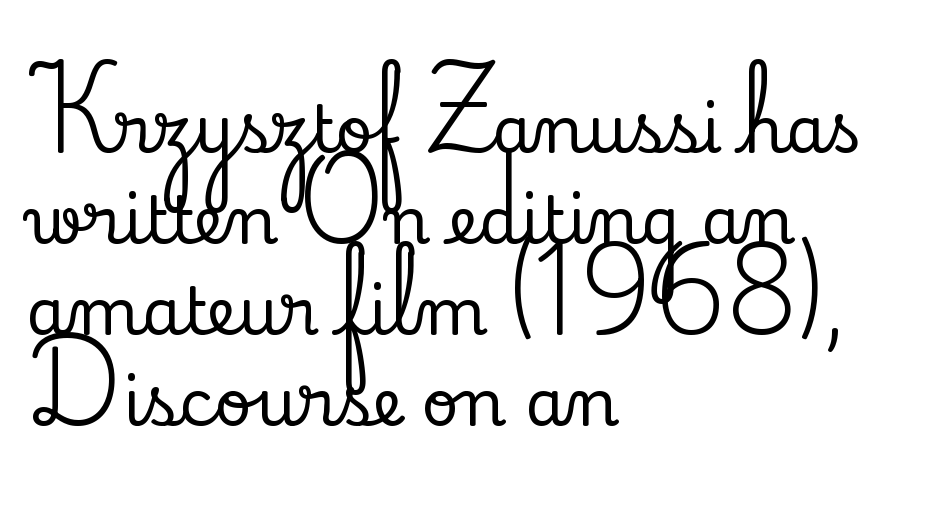
The letterforms sit shoulder to shoulder at normal distance. This sample has the flowing, uneven cadence of proportional lettering. In terms of letterform style, serifs are clearly present. Regular leading. These lines are set flush left with a ragged right edge. The letters stand upright; this is a roman face.
